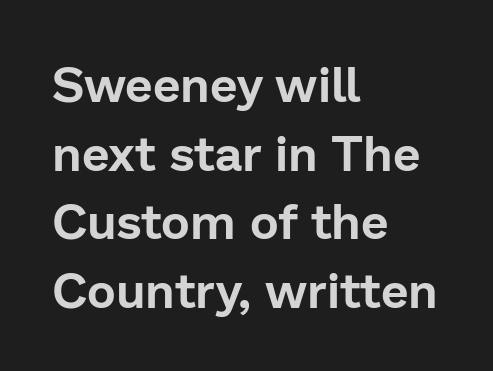
The image shows 49 px sans-serif type, upright; set left-aligned, normal line spacing (1.4x), normal letter spacing, not underlined; low stroke contrast and a medium x-height.
